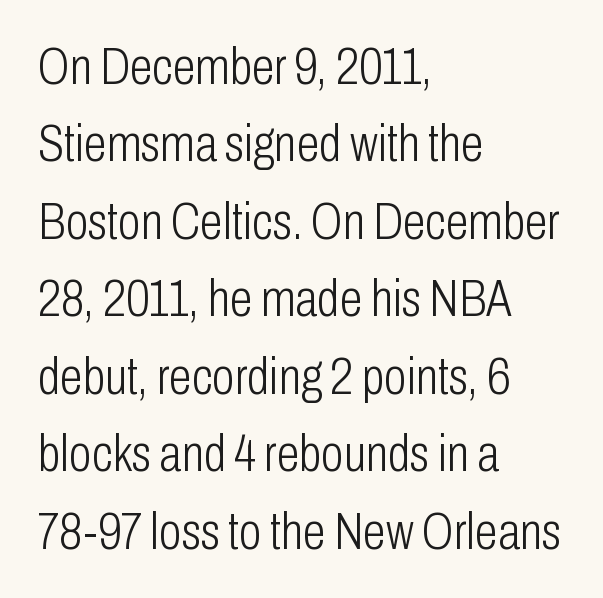
Q: Is the text bold? A: No.
Q: Is the text italic (slanted)? A: No, it is upright.
Q: Is the typeface a serif or a sans-serif typeface? A: Sans-serif.
Q: Is the text underlined? A: No.
Q: How is the paragraph aligned? A: Left-aligned.
Q: Is the spacing between letters normal or unusually wide? A: Normal.
Q: Is the spacing between lines tight, normal or loose? A: Normal.
Q: Width (condensed, normal, or wide)? A: Condensed.
Q: Stroke contrast? A: Low.
Q: x-height? A: Medium.
Q: Monospaced? A: No.
